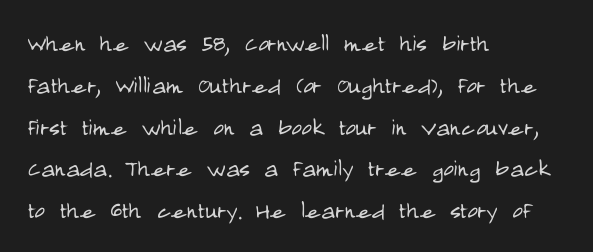
Q: Is the text bold? A: No.
Q: Is the text italic (slanted)? A: No, it is upright.
Q: Is the typeface a serif or a sans-serif typeface? A: Sans-serif.
Q: Is the text underlined? A: No.
Q: How is the paragraph aligned? A: Left-aligned.
Q: Is the spacing between letters normal or unusually wide? A: Normal.
Q: Is the spacing between lines tight, normal or loose? A: Normal.
Q: Width (condensed, normal, or wide)? A: Condensed.
Q: Stroke contrast? A: Low.
Q: x-height? A: Large.
Q: Monospaced? A: No.
